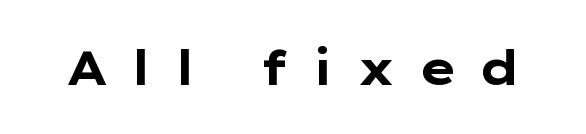
The image shows 48 px bold, wide sans-serif type, upright; set unusually wide letter spacing (+0.44 em), not underlined; low stroke contrast and a medium x-height.
